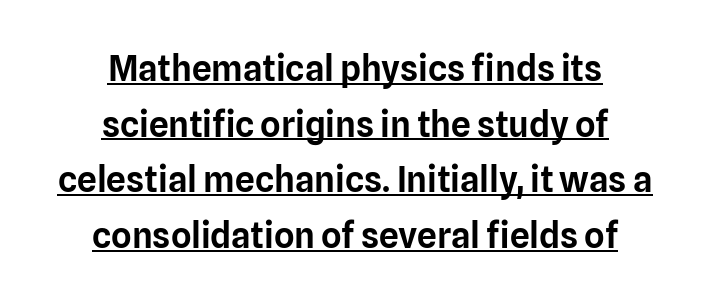
{"serif": "no", "italic": "no", "width": "normal", "stroke_contrast": "low", "x_height": "medium", "monospaced": "no", "underline": "yes", "align": "center", "line_spacing": "normal", "line_spacing_ratio": 1.59, "letter_spacing": "normal", "letter_spacing_em": 0.0, "glyph_px": 35}
